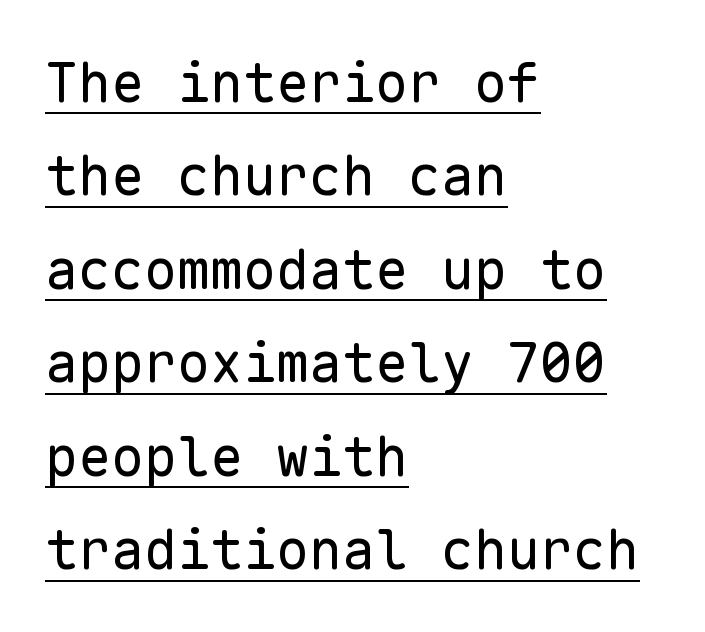
The face used here is monospaced, like something from a code editor. Compared with typical paragraphs, the rows here are spaced about the same. You can tell from the bare stems that sans-serif type was used. Each line of the rendering has a horizontal stroke beneath the glyphs. Tracking here is standard; glyphs follow each other at the usual distance. Is the block centered? No — it sits flush against the left margin.
